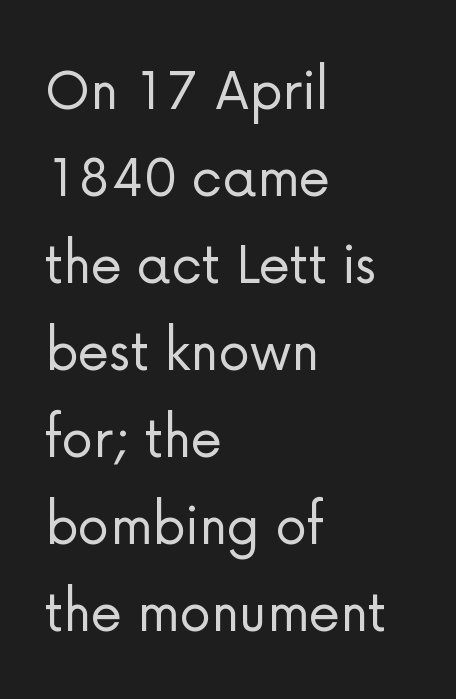
Leading matches the norm, producing a regular column. Lines of text with bare space underneath. Nope, no serifs anywhere on these letters. Do the characters align in a grid? No, the font is proportional. The weight tops out at a normal text grade. The gaps between neighbouring characters are ordinary and unremarkable.
